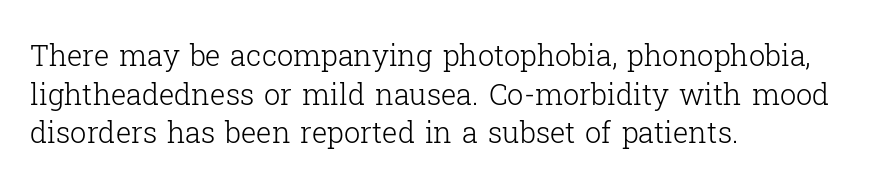
{"serif": "yes", "italic": "no", "bold": "no", "weight": "light", "width": "normal", "stroke_contrast": "low", "x_height": "medium", "monospaced": "no", "underline": "no", "align": "left", "line_spacing": "normal", "line_spacing_ratio": 1.33, "letter_spacing": "normal", "letter_spacing_em": 0.0, "glyph_px": 29}
